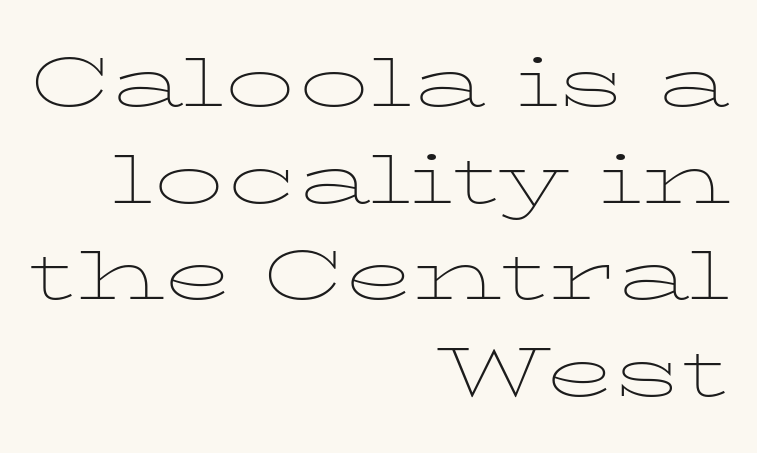
The image shows 70 px thin, wide serif type, upright; set right-aligned, normal line spacing (1.38x), normal letter spacing, not underlined; low stroke contrast and a medium x-height.
